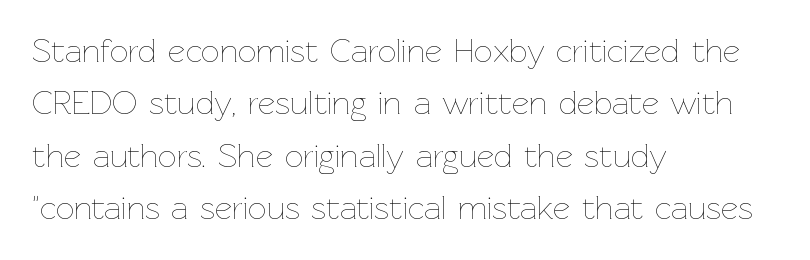
{"italic": "no", "bold": "no", "weight": "thin", "width": "normal", "stroke_contrast": "low", "x_height": "medium", "monospaced": "no", "underline": "no", "align": "left", "line_spacing": "normal", "line_spacing_ratio": 1.59, "letter_spacing": "normal", "letter_spacing_em": 0.0, "glyph_px": 33}
